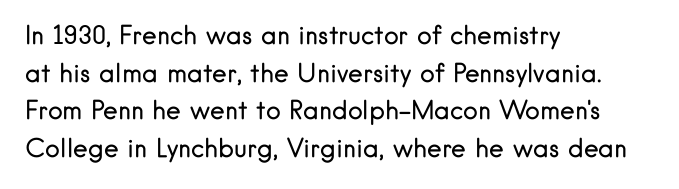
The image shows 25 px text type, upright; set left-aligned, normal line spacing (1.51x), normal letter spacing, not underlined.
